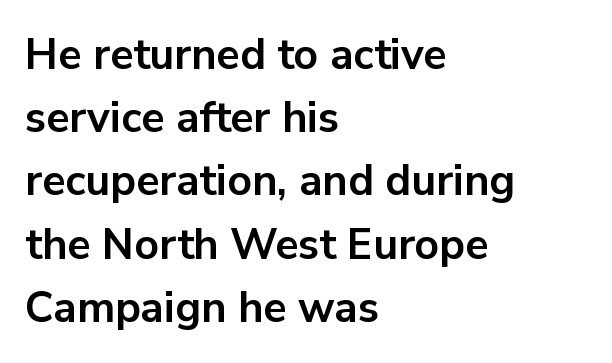
The image shows 43 px bold sans-serif type, upright; set left-aligned, normal line spacing (1.47x), normal letter spacing, not underlined; low stroke contrast and a medium x-height.
